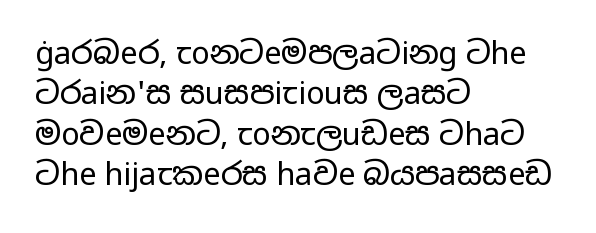
Q: Is the text bold? A: No.
Q: Is the text italic (slanted)? A: No, it is upright.
Q: Is the typeface a serif or a sans-serif typeface? A: Sans-serif.
Q: Is the text underlined? A: No.
Q: How is the paragraph aligned? A: Left-aligned.
Q: Is the spacing between letters normal or unusually wide? A: Normal.
Q: Is the spacing between lines tight, normal or loose? A: Normal.
Q: Width (condensed, normal, or wide)? A: Wide.
Q: Stroke contrast? A: Low.
Q: x-height? A: Medium.
Q: Monospaced? A: No.
